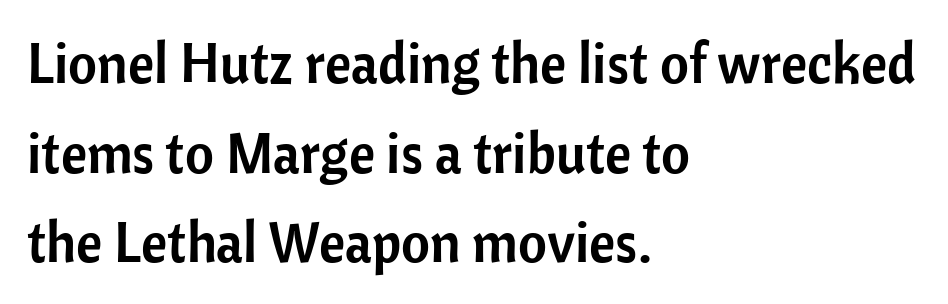
{"serif": "no", "italic": "no", "width": "normal", "stroke_contrast": "low", "x_height": "medium", "monospaced": "no", "underline": "no", "align": "left", "line_spacing": "normal", "line_spacing_ratio": 1.6, "letter_spacing": "normal", "letter_spacing_em": 0.0, "glyph_px": 56}
